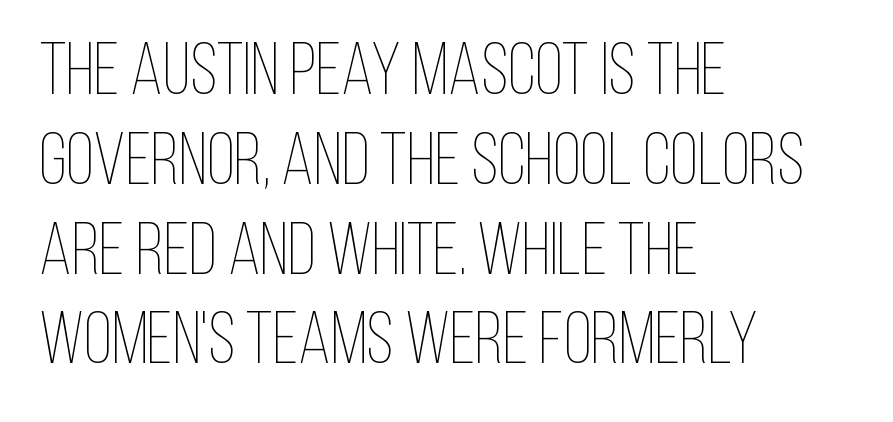
Italic: no, the glyphs are upright roman. Check under the words: just untouched page. Each stroke keeps to a modest, everyday thickness or less. Every row of glyphs begins at an identical x-position on the left. Spacing verdict: proportional, widths tailored to each character. The type is set solid horizontally, with unmodified tracking.
